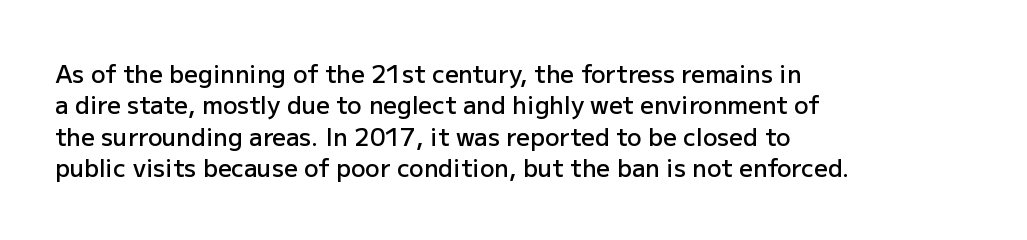
The image shows 24 px text type, upright; set left-aligned, normal line spacing (1.31x), normal letter spacing, not underlined.
